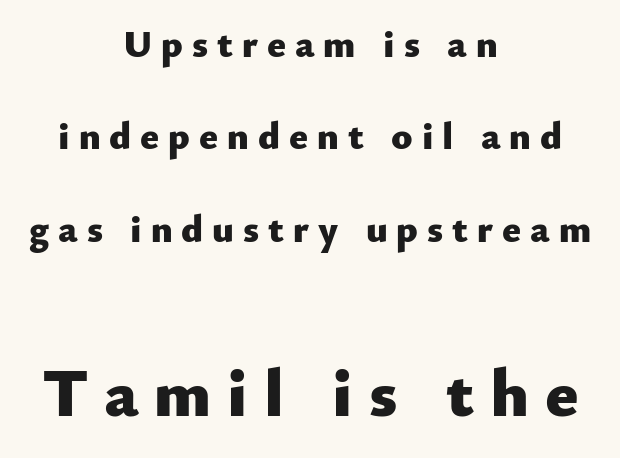
{"serif": "no", "italic": "no", "bold": "yes", "weight": "heavy", "width": "normal", "stroke_contrast": "low", "x_height": "small", "monospaced": "no", "underline": "no", "align": "center", "line_spacing": "loose", "line_spacing_ratio": 2.37, "letter_spacing": "wide", "letter_spacing_em": 0.23, "larger_block": "second", "size_ratio": 1.77, "glyph_px": 69}
